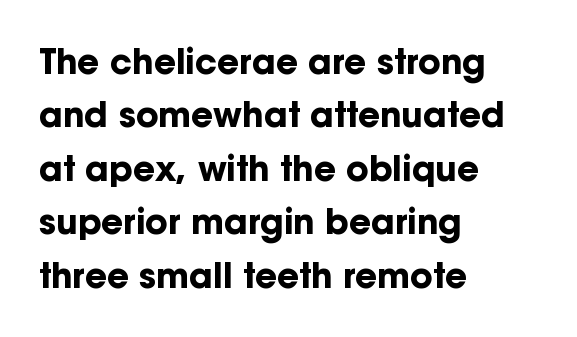
Q: Is the text bold? A: Yes.
Q: Is the text italic (slanted)? A: No, it is upright.
Q: Is the typeface a serif or a sans-serif typeface? A: Sans-serif.
Q: Is the text underlined? A: No.
Q: How is the paragraph aligned? A: Left-aligned.
Q: Is the spacing between letters normal or unusually wide? A: Normal.
Q: Is the spacing between lines tight, normal or loose? A: Normal.
Q: Width (condensed, normal, or wide)? A: Normal.
Q: Stroke contrast? A: Low.
Q: x-height? A: Medium.
Q: Monospaced? A: No.
